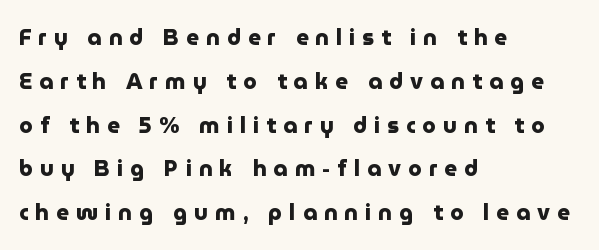
{"italic": "no", "bold": "yes", "underline": "no", "align": "left", "line_spacing": "loose", "line_spacing_ratio": 1.99, "letter_spacing": "wide", "letter_spacing_em": 0.32, "glyph_px": 22}
